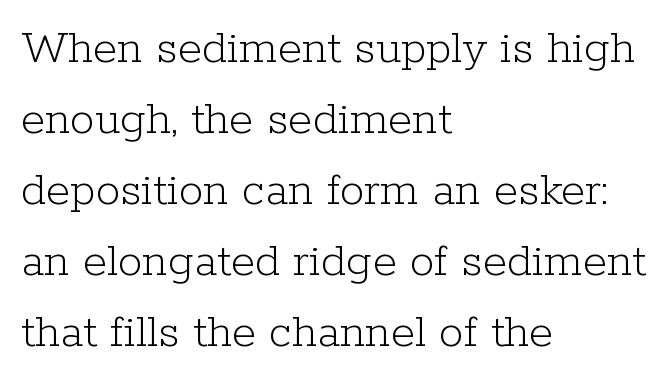
Q: Is the text bold? A: No.
Q: Is the text italic (slanted)? A: No, it is upright.
Q: Is the typeface a serif or a sans-serif typeface? A: Serif.
Q: Is the text underlined? A: No.
Q: How is the paragraph aligned? A: Left-aligned.
Q: Is the spacing between letters normal or unusually wide? A: Normal.
Q: Is the spacing between lines tight, normal or loose? A: Normal.
Q: Width (condensed, normal, or wide)? A: Normal.
Q: Stroke contrast? A: Low.
Q: x-height? A: Medium.
Q: Monospaced? A: No.
